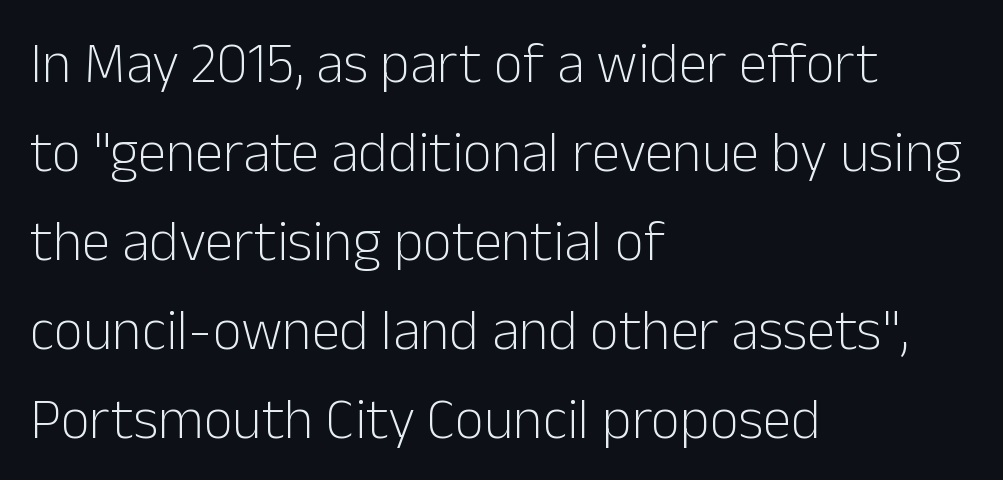
{"serif": "no", "italic": "no", "bold": "no", "weight": "light", "width": "normal", "stroke_contrast": "low", "x_height": "medium", "monospaced": "no", "underline": "no", "align": "left", "line_spacing": "normal", "line_spacing_ratio": 1.56, "letter_spacing": "normal", "letter_spacing_em": 0.0, "glyph_px": 57}
